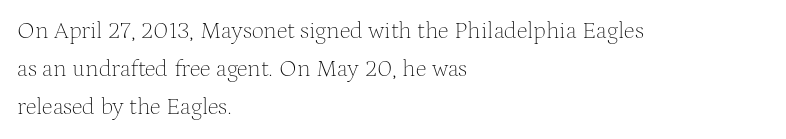
Q: Is the text bold? A: No.
Q: Is the text italic (slanted)? A: No, it is upright.
Q: Is the text underlined? A: No.
Q: How is the paragraph aligned? A: Left-aligned.
Q: Is the spacing between letters normal or unusually wide? A: Normal.
Q: Is the spacing between lines tight, normal or loose? A: Normal.
